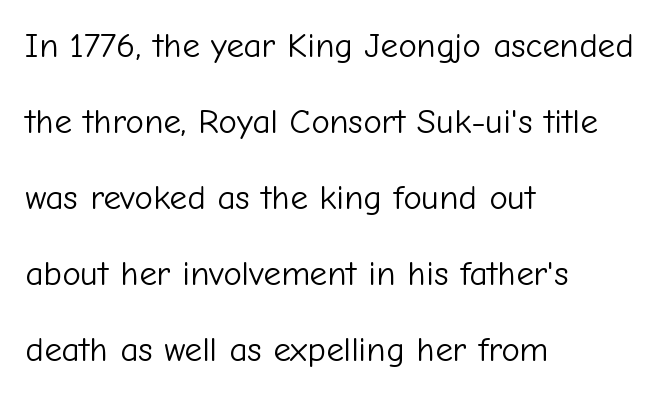
It's the straight-up-and-down kind of type. Honestly, the rows look like they've been pulled way apart. The text was rendered using a sans face with plain stroke endings. The glyphs are unaccompanied by any horizontal stroke below them.
